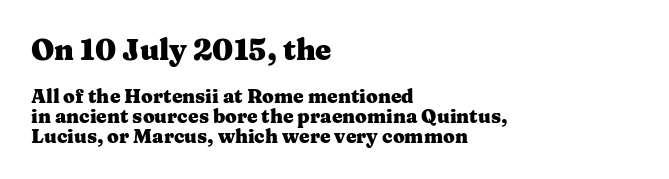
Size contrast runs from large at the top to small at the bottom. Summary of weight: heavy, a full bold. In terms of letterspacing, this is plain default setting. Varying glyph widths throughout — classic text-font behaviour. Little horizontal feet cap the strokes, marking this as serif type. This rendering features lettering with no underline.
